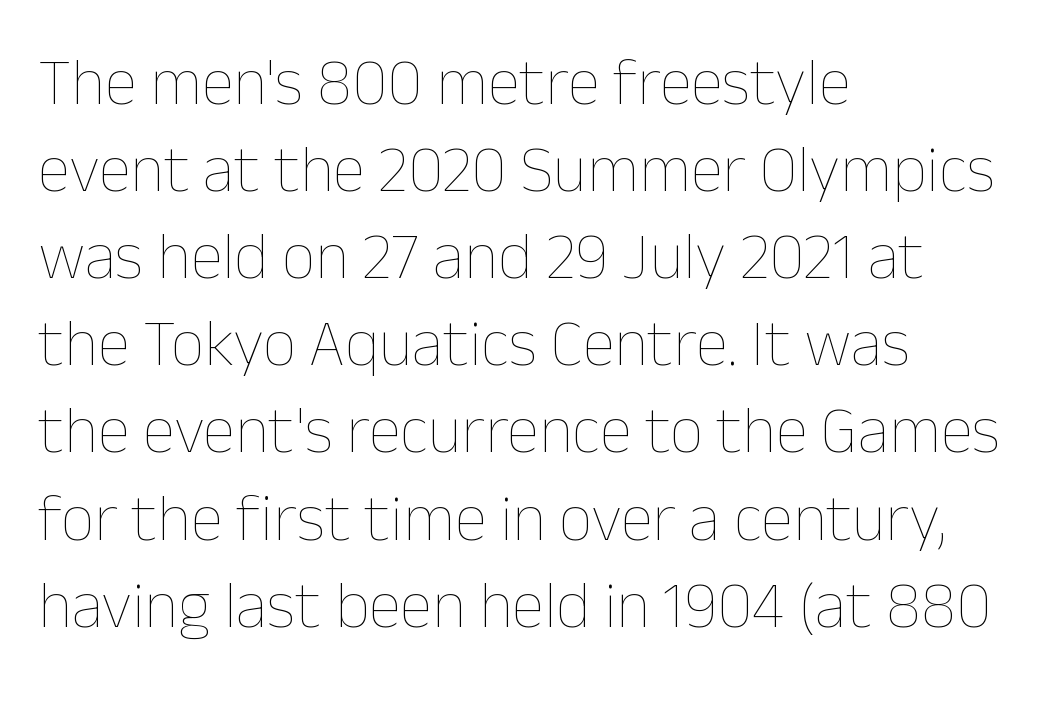
The image shows 66 px thin type, upright; set left-aligned, normal line spacing (1.32x), normal letter spacing, not underlined; low stroke contrast and a medium x-height.
